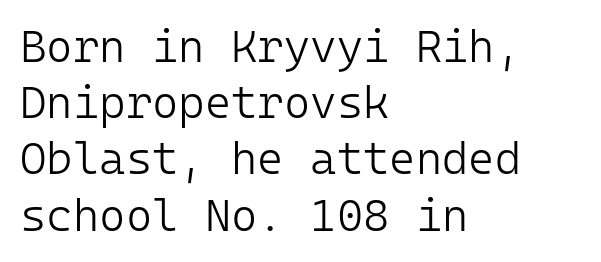
{"serif": "no", "italic": "no", "bold": "no", "weight": "light", "width": "normal", "stroke_contrast": "low", "x_height": "medium", "monospaced": "yes", "underline": "no", "align": "left", "line_spacing": "normal", "line_spacing_ratio": 1.25, "letter_spacing": "normal", "letter_spacing_em": 0.0, "glyph_px": 45}
